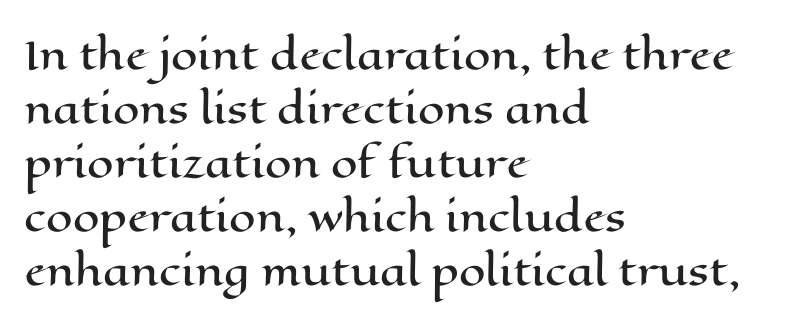
The image shows 38 px wide type, upright; set left-aligned, normal line spacing (1.42x), normal letter spacing, not underlined; high stroke contrast and a medium x-height.
